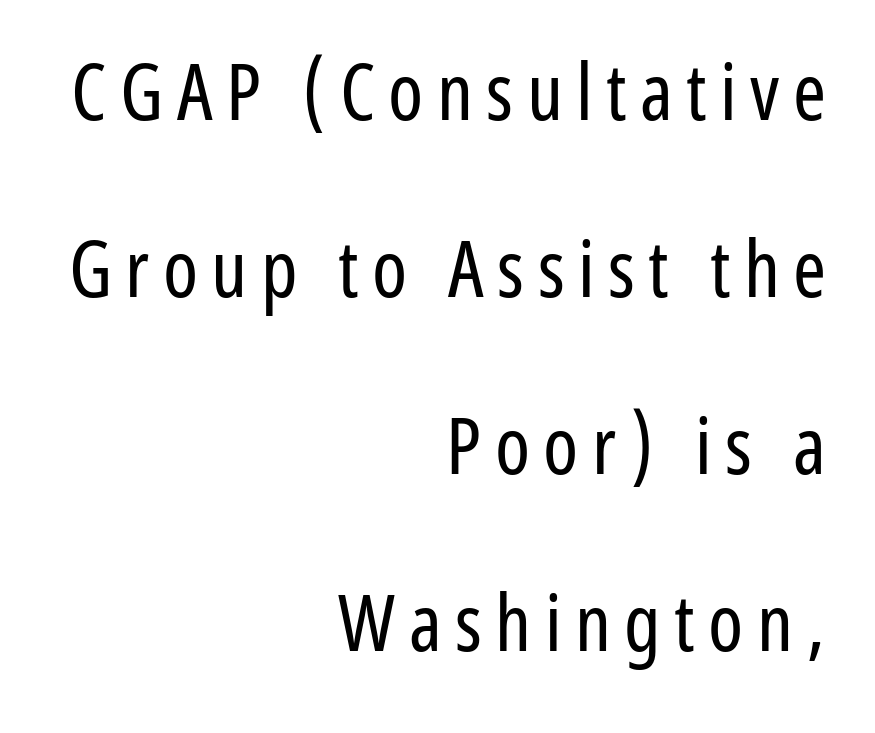
{"serif": "no", "italic": "no", "bold": "no", "weight": "regular", "width": "condensed", "stroke_contrast": "low", "x_height": "medium", "monospaced": "no", "underline": "no", "align": "right", "line_spacing": "loose", "line_spacing_ratio": 2.24, "glyph_px": 79}
